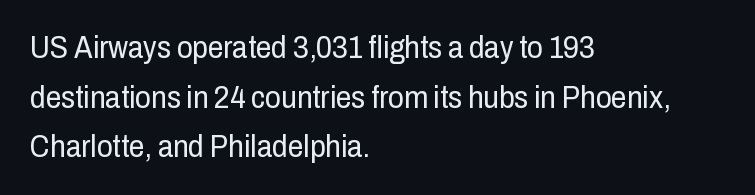
Q: Is the text bold? A: No.
Q: Is the text italic (slanted)? A: No, it is upright.
Q: Is the typeface a serif or a sans-serif typeface? A: Sans-serif.
Q: Is the text underlined? A: No.
Q: How is the paragraph aligned? A: Left-aligned.
Q: Is the spacing between letters normal or unusually wide? A: Normal.
Q: Is the spacing between lines tight, normal or loose? A: Normal.
Q: Width (condensed, normal, or wide)? A: Condensed.
Q: Stroke contrast? A: Low.
Q: x-height? A: Medium.
Q: Monospaced? A: No.
